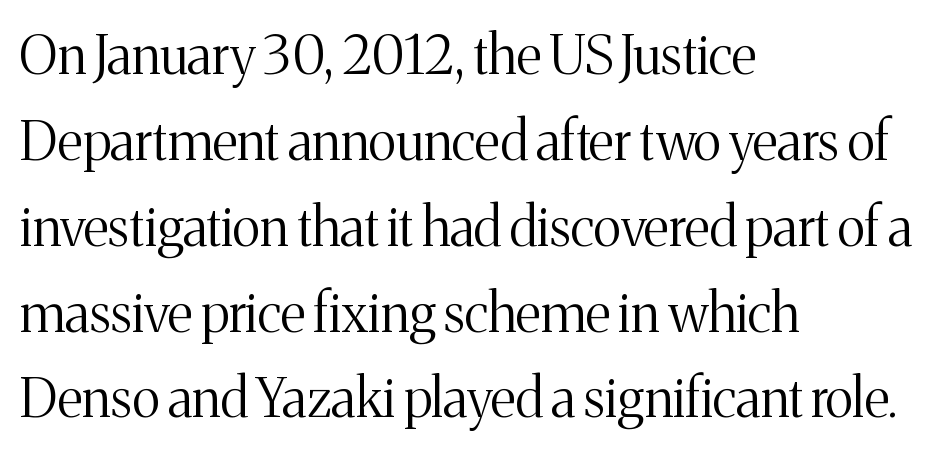
{"serif": "yes", "italic": "no", "bold": "no", "weight": "light", "width": "normal", "stroke_contrast": "medium", "x_height": "medium", "monospaced": "no", "underline": "no", "align": "left", "line_spacing": "normal", "line_spacing_ratio": 1.59, "letter_spacing": "normal", "letter_spacing_em": 0.0, "glyph_px": 54}
